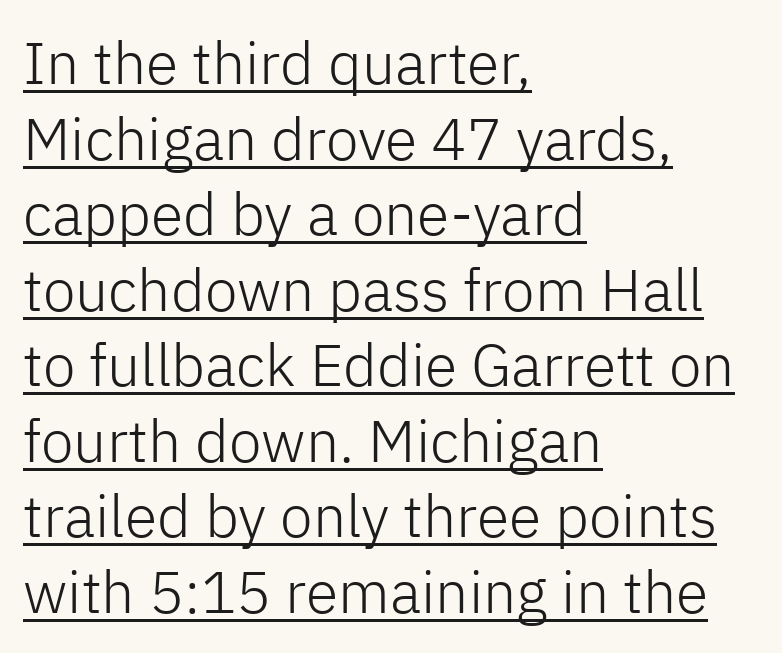
The image shows 59 px light sans-serif type, upright; set left-aligned, normal line spacing (1.28x), normal letter spacing, underlined; low stroke contrast and a medium x-height.
